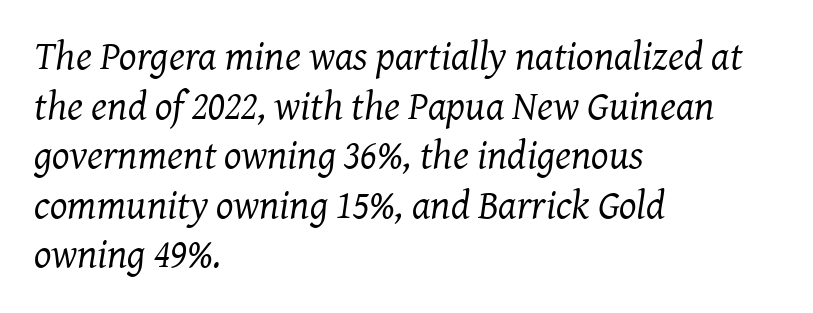
{"serif": "yes", "italic": "yes", "lean": "right", "slant_degrees": 7, "bold": "no", "weight": "regular", "width": "normal", "stroke_contrast": "medium", "x_height": "medium", "monospaced": "no", "underline": "no", "align": "left", "line_spacing_ratio": 1.21, "letter_spacing": "normal", "letter_spacing_em": 0.0, "glyph_px": 41}
